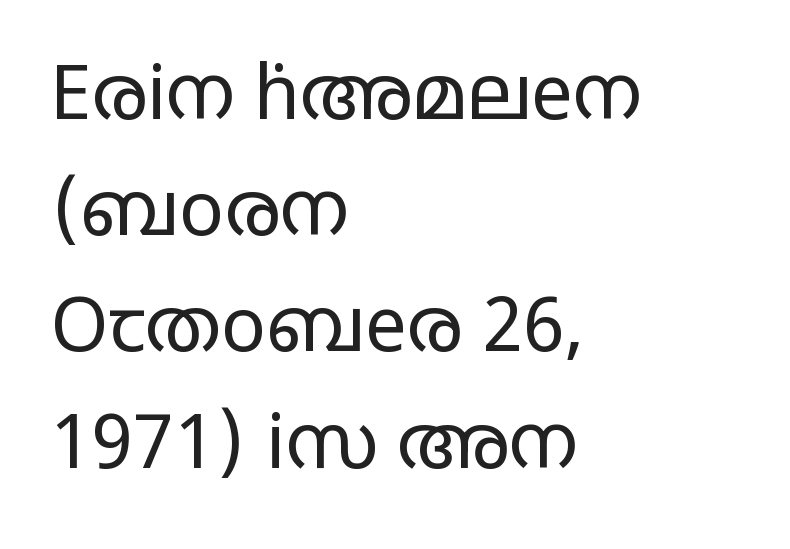
The image shows 75 px regular-weight, wide sans-serif type, upright; set left-aligned, normal line spacing (1.55x), normal letter spacing, not underlined; low stroke contrast and a large x-height.
